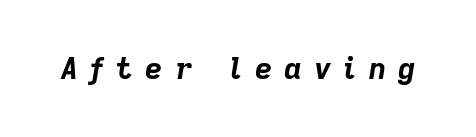
The image shows 30 px bold type, italic (leaning right); set unusually wide letter spacing (+0.41 em), not underlined; low stroke contrast and a medium x-height.
